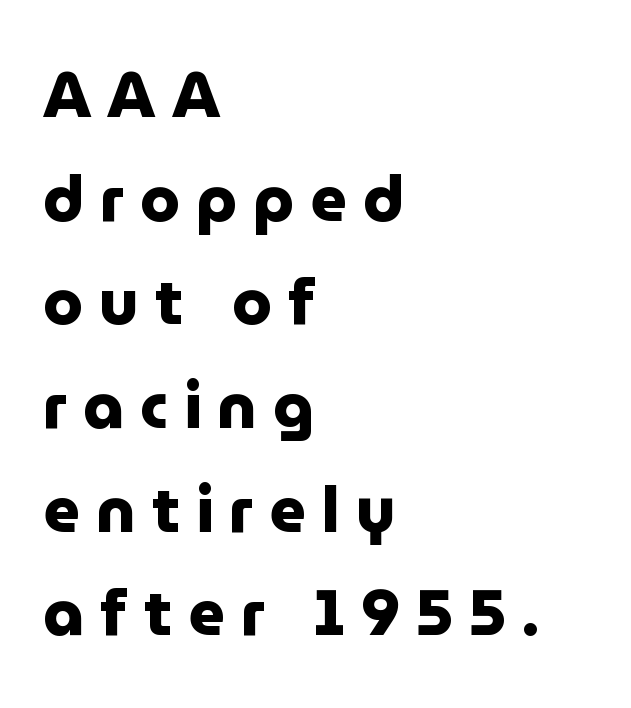
Q: Is the text bold? A: Yes.
Q: Is the text italic (slanted)? A: No, it is upright.
Q: Is the typeface a serif or a sans-serif typeface? A: Sans-serif.
Q: Is the text underlined? A: No.
Q: How is the paragraph aligned? A: Left-aligned.
Q: Is the spacing between letters normal or unusually wide? A: Unusually wide.
Q: Is the spacing between lines tight, normal or loose? A: Normal.
Q: Width (condensed, normal, or wide)? A: Normal.
Q: Stroke contrast? A: Low.
Q: x-height? A: Medium.
Q: Monospaced? A: No.
